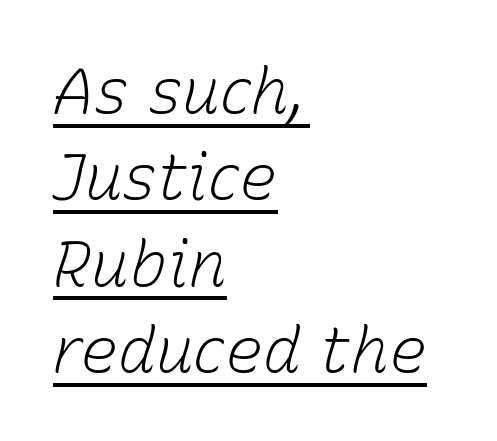
{"italic": "yes", "lean": "right", "slant_degrees": 15, "bold": "no", "weight": "light", "width": "normal", "stroke_contrast": "low", "x_height": "medium", "monospaced": "no", "underline": "yes", "align": "left", "line_spacing": "normal", "line_spacing_ratio": 1.37, "letter_spacing": "normal", "letter_spacing_em": 0.0, "glyph_px": 63}
